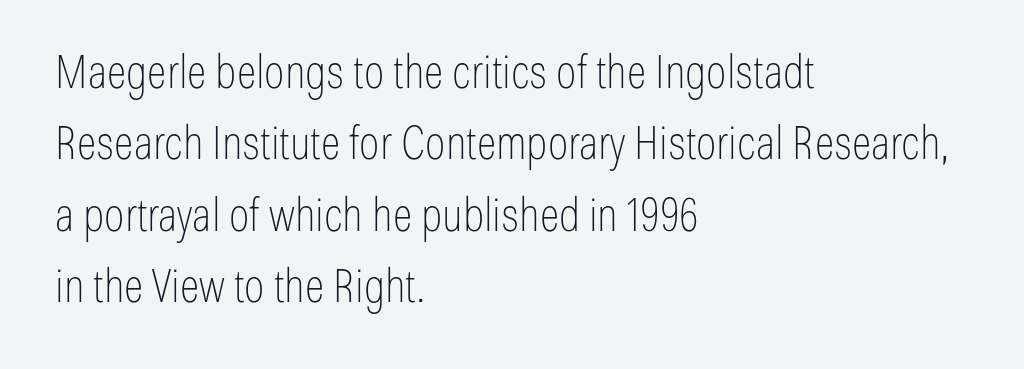
The image shows 46 px thin, condensed sans-serif type, upright; set left-aligned, normal line spacing (1.55x), normal letter spacing, not underlined; low stroke contrast and a medium x-height.
